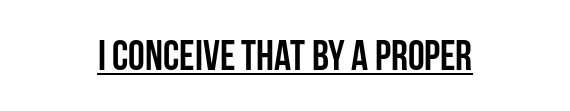
{"serif": "no", "italic": "no", "bold": "yes", "weight": "semibold", "width": "condensed", "stroke_contrast": "low", "x_height": "large", "monospaced": "no", "underline": "yes", "letter_spacing": "normal", "letter_spacing_em": 0.0, "glyph_px": 42}
